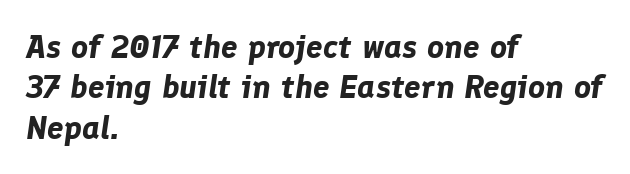
The image shows 33 px bold type, italic (leaning right); set left-aligned, line spacing 1.22x, normal letter spacing, not underlined; low stroke contrast and a medium x-height.
